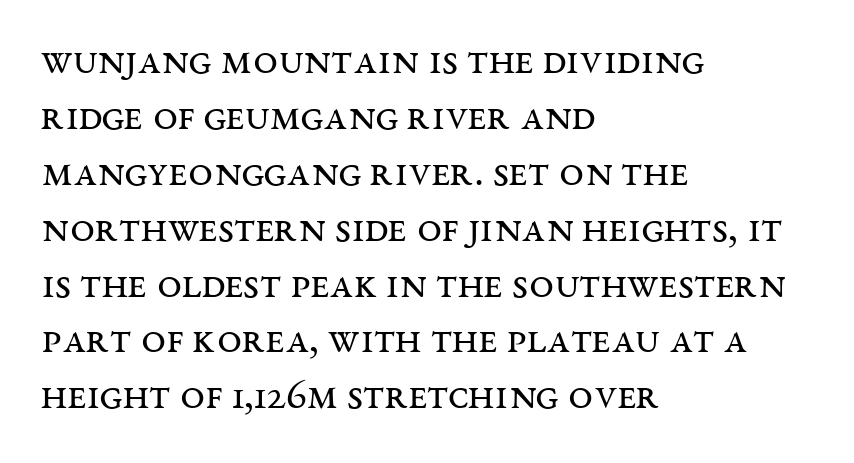
Q: Is the text bold? A: No.
Q: Is the text italic (slanted)? A: No, it is upright.
Q: Is the typeface a serif or a sans-serif typeface? A: Serif.
Q: Is the text underlined? A: No.
Q: How is the paragraph aligned? A: Left-aligned.
Q: Is the spacing between letters normal or unusually wide? A: Normal.
Q: Is the spacing between lines tight, normal or loose? A: Normal.
Q: Width (condensed, normal, or wide)? A: Wide.
Q: Stroke contrast? A: Medium.
Q: x-height? A: Large.
Q: Monospaced? A: No.
